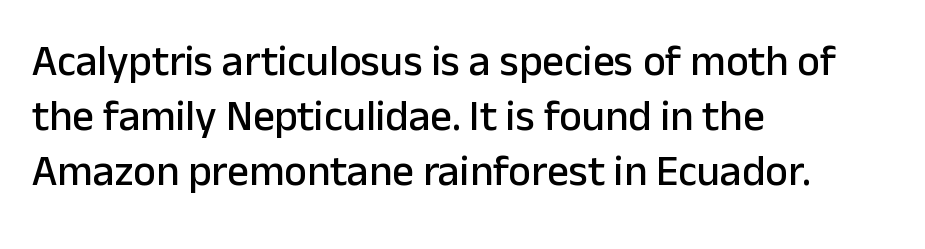
Posture: upright roman. Leftover space on each line is placed entirely after the last word. The rendering uses natural spacing where letterforms have individual widths. No extra tracking has been applied to these lines.
